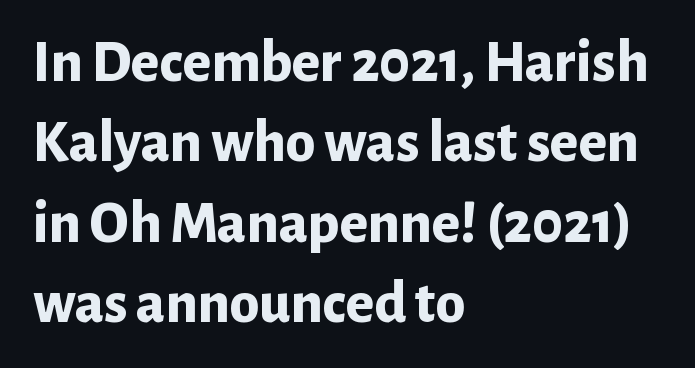
A typesetter would call this leading conventional body-copy spacing. Its strokes are broad and dark, the hallmark of bold type. No extra tracking has been applied to these lines. No feet cap the strokes, marking this as sans-serif type. Here the designer chose a conventional face with non-uniform glyph widths. Upright lettering throughout.
